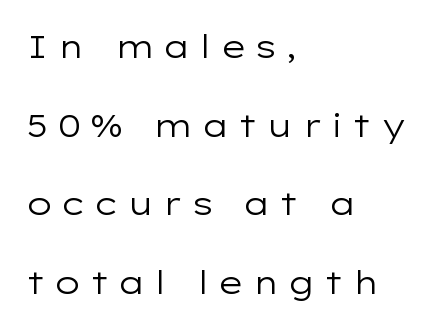
Notice how the passage keeps a crisp vertical edge on the left only. The typography opts for an upright posture over an oblique one. The characters display no serif detailing; their extremities are plain. Is the stroke heavy? The answer is a plain regular-or-lighter.
